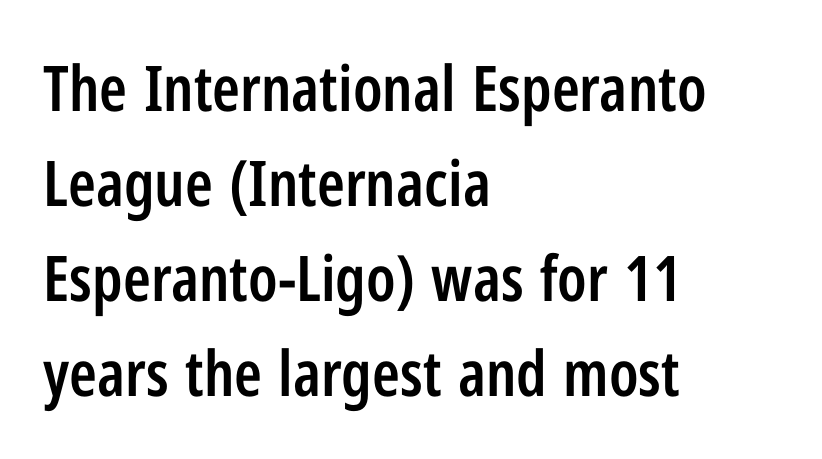
Q: Is the text bold? A: Semi-bold.
Q: Is the text italic (slanted)? A: No, it is upright.
Q: Is the typeface a serif or a sans-serif typeface? A: Sans-serif.
Q: Is the text underlined? A: No.
Q: How is the paragraph aligned? A: Left-aligned.
Q: Is the spacing between letters normal or unusually wide? A: Normal.
Q: Is the spacing between lines tight, normal or loose? A: Normal.
Q: Width (condensed, normal, or wide)? A: Condensed.
Q: Stroke contrast? A: Low.
Q: x-height? A: Medium.
Q: Monospaced? A: No.
